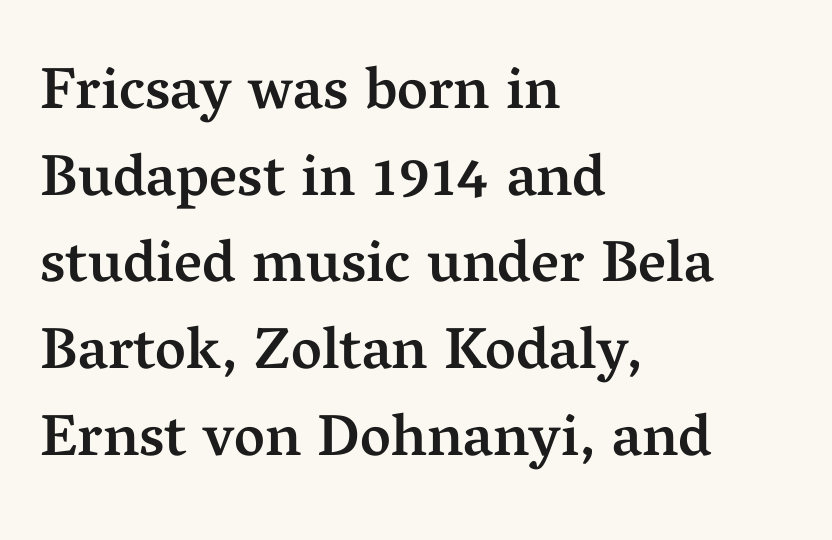
The image shows 59 px semibold serif type, upright; set left-aligned, normal line spacing (1.47x), normal letter spacing, not underlined; medium stroke contrast and a medium x-height.
